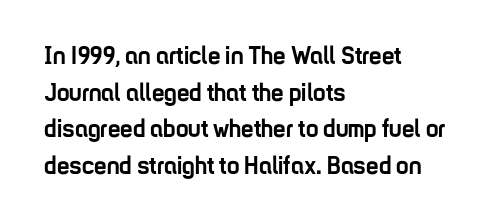
Compared with an ordinary text face, these strokes are far heavier — a full bold. Tall strokes in this sample are plumb rather than angled. Reading down the block, your eye returns to a fixed left position each line. The space directly below the letters is spotless. Leading matches the norm, producing a regular column. The type is set solid horizontally, with unmodified tracking.
